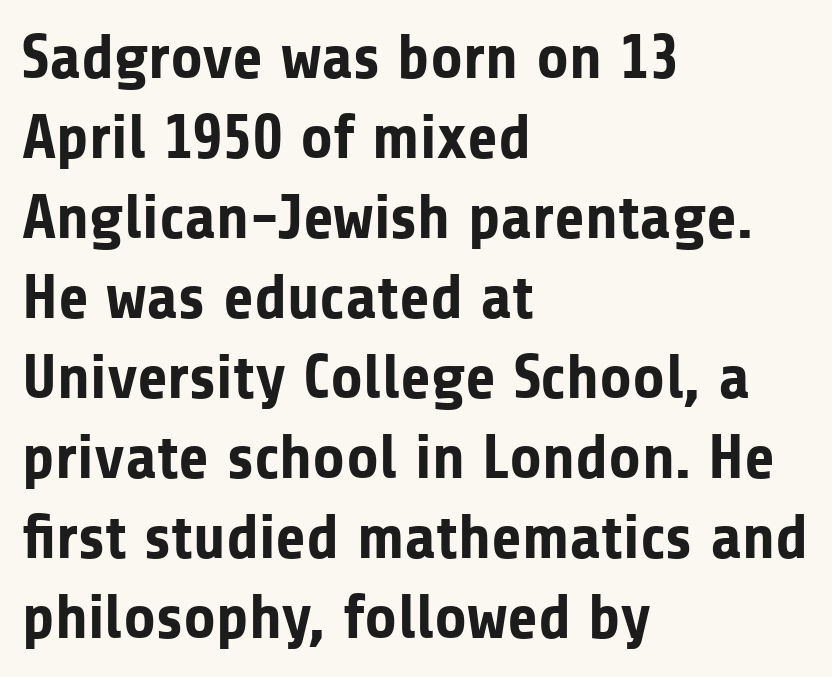
The image shows 63 px bold sans-serif type, upright; set left-aligned, normal line spacing (1.27x), normal letter spacing, not underlined; low stroke contrast and a medium x-height.
